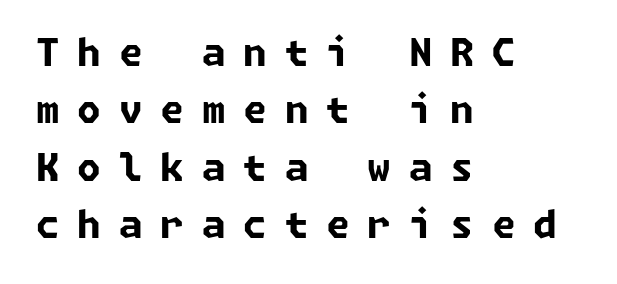
{"serif": "no", "bold": "yes", "weight": "bold", "width": "normal", "stroke_contrast": "low", "x_height": "medium", "underline": "no", "align": "left", "line_spacing": "normal", "line_spacing_ratio": 1.51, "letter_spacing": "wide", "letter_spacing_em": 0.47, "glyph_px": 38}
